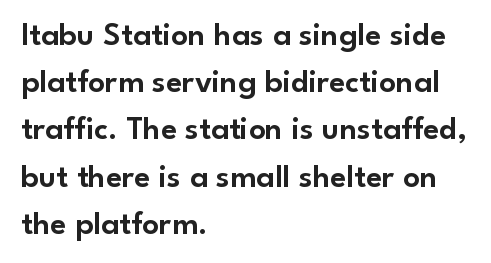
Clear beneath every line of the passage. Do the characters align in a grid? No, the font is proportional. Does the copy run flush right? No — it runs flush left. What's the leading like? Ordinary, nothing unusual. Regarding serifs, this sample does without them.
